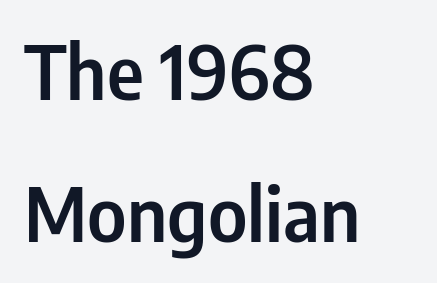
This sample has the flowing, uneven cadence of proportional lettering. Ordinary non-slanted type is in use. The face used here is a sans, in the tradition of grotesques and geometrics. Check under the words: just untouched page. Inter-character spacing is left at the font's built-in metrics. The lines in this sample share a left origin and differ only in where they stop.
